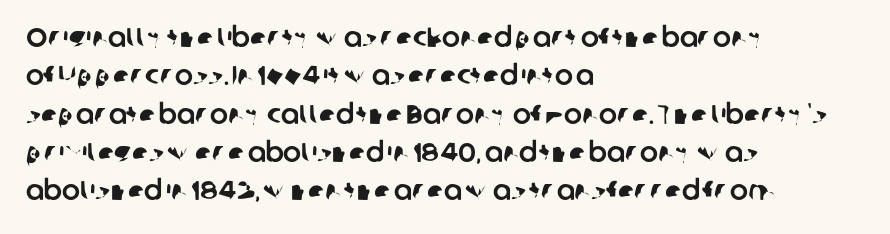
The image shows 27 px text type; set left-aligned, normal line spacing (1.42x), normal letter spacing, not underlined.
